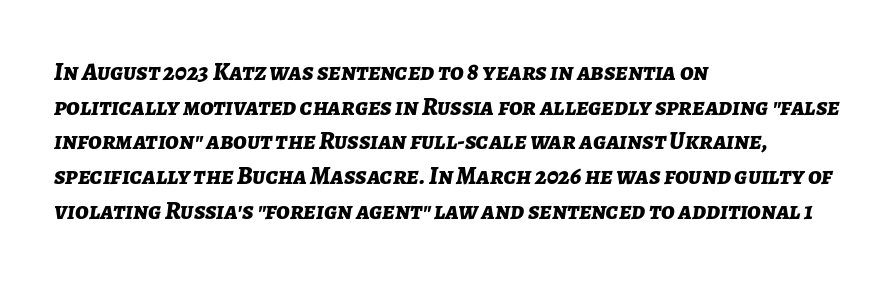
Tracking value appears to be zero — textbook default spacing. On the weight axis this lands at bold, roughly 700. Quick note: underline off. Successive baselines arrive at the customary interval.
